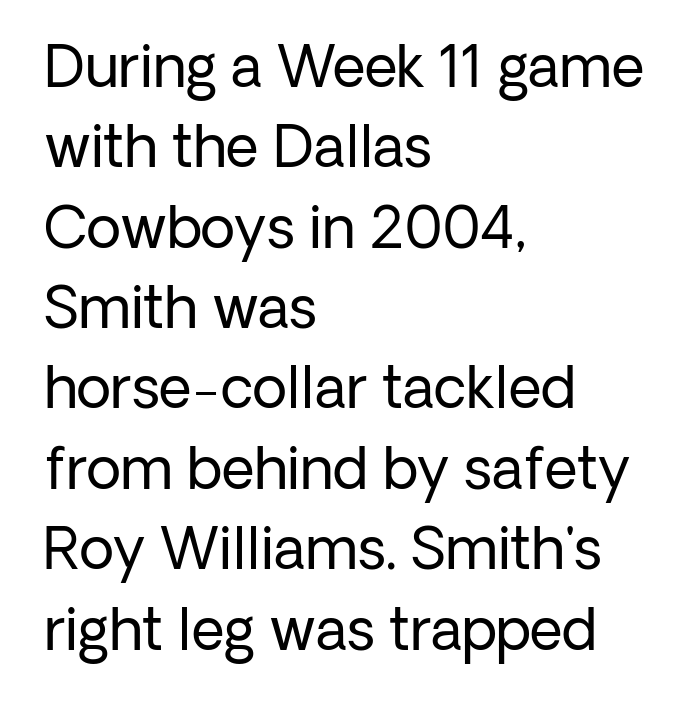
The image shows 57 px regular-weight sans-serif type, upright; set left-aligned, normal line spacing (1.41x), normal letter spacing, not underlined; low stroke contrast and a medium x-height.
